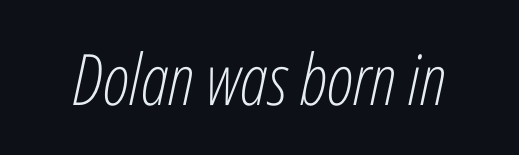
{"italic": "yes", "lean": "right", "slant_degrees": 12, "bold": "no", "weight": "light", "width": "condensed", "stroke_contrast": "low", "x_height": "medium", "monospaced": "no", "underline": "no", "letter_spacing": "normal", "letter_spacing_em": 0.0, "glyph_px": 71}
